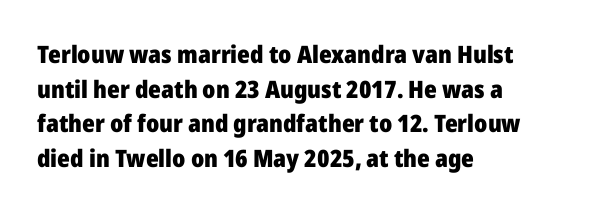
{"italic": "no", "bold": "yes", "underline": "no", "align": "left", "line_spacing": "normal", "line_spacing_ratio": 1.44, "letter_spacing": "normal", "letter_spacing_em": 0.0, "glyph_px": 24}
